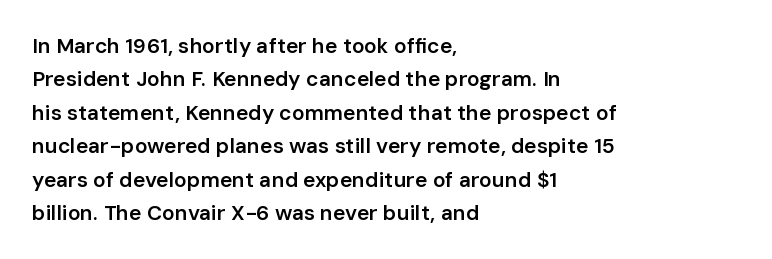
{"italic": "no", "bold": "semi", "underline": "no", "align": "left", "line_spacing": "normal", "line_spacing_ratio": 1.59, "letter_spacing": "normal", "letter_spacing_em": 0.0, "glyph_px": 21}
